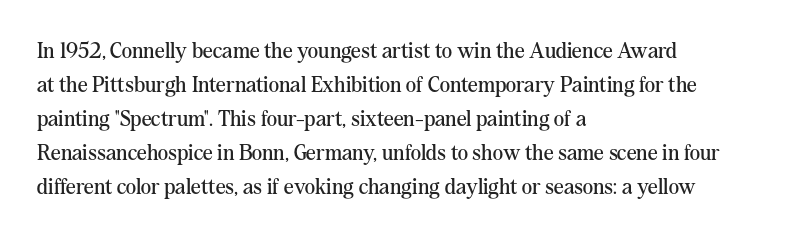
The image shows 22 px text type, upright; set left-aligned, normal line spacing (1.54x), normal letter spacing, not underlined.
